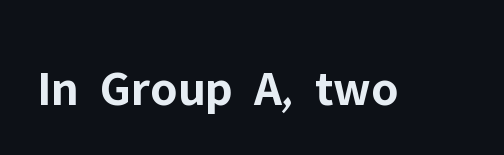
{"serif": "no", "italic": "no", "bold": "yes", "weight": "bold", "width": "normal", "stroke_contrast": "low", "x_height": "medium", "monospaced": "no", "underline": "no", "letter_spacing": "normal", "letter_spacing_em": 0.0, "glyph_px": 51}
